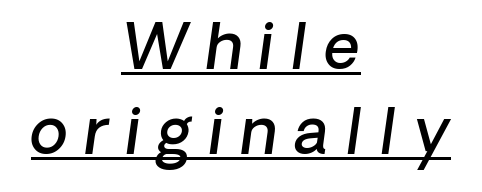
The image shows 62 px semibold type, italic (leaning right); set centered, normal line spacing (1.37x), unusually wide letter spacing (+0.27 em), underlined; low stroke contrast and a medium x-height.
